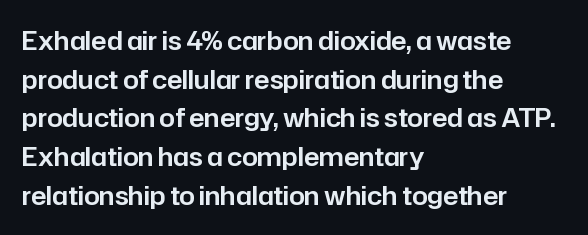
{"italic": "no", "underline": "no", "align": "left", "line_spacing": "normal", "line_spacing_ratio": 1.55, "letter_spacing": "normal", "letter_spacing_em": 0.0, "glyph_px": 25}
